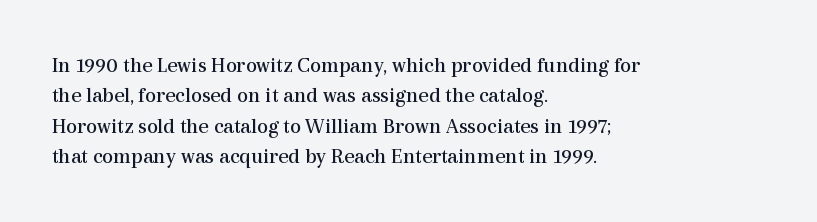
The image shows 22 px text type, upright; set left-aligned, normal line spacing (1.38x), normal letter spacing, not underlined.
